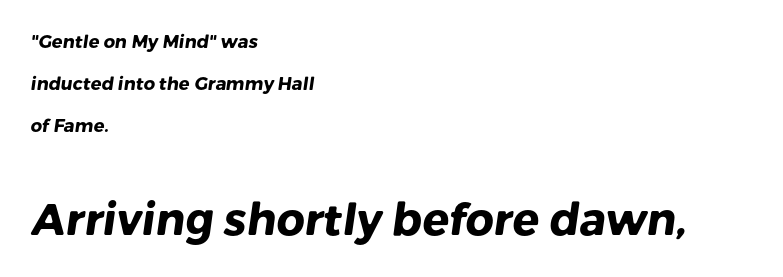
Q: Is the text bold? A: Yes.
Q: Is the typeface a serif or a sans-serif typeface? A: Sans-serif.
Q: Is the text underlined? A: No.
Q: How is the paragraph aligned? A: Left-aligned.
Q: Is the spacing between letters normal or unusually wide? A: Normal.
Q: Is the spacing between lines tight, normal or loose? A: Loose.
Q: Which block of text is set in a larger size, the first (top) or the second (bottom)? A: The second (bottom) one.
Q: Width (condensed, normal, or wide)? A: Normal.
Q: Stroke contrast? A: Low.
Q: x-height? A: Medium.
Q: Monospaced? A: No.
